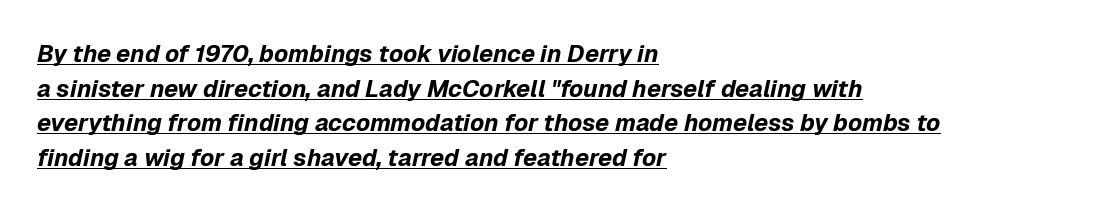
{"italic": "yes", "lean": "right", "slant_degrees": 12, "bold": "yes", "underline": "yes", "align": "left", "line_spacing": "normal", "line_spacing_ratio": 1.44, "letter_spacing": "normal", "letter_spacing_em": 0.0, "glyph_px": 24}
